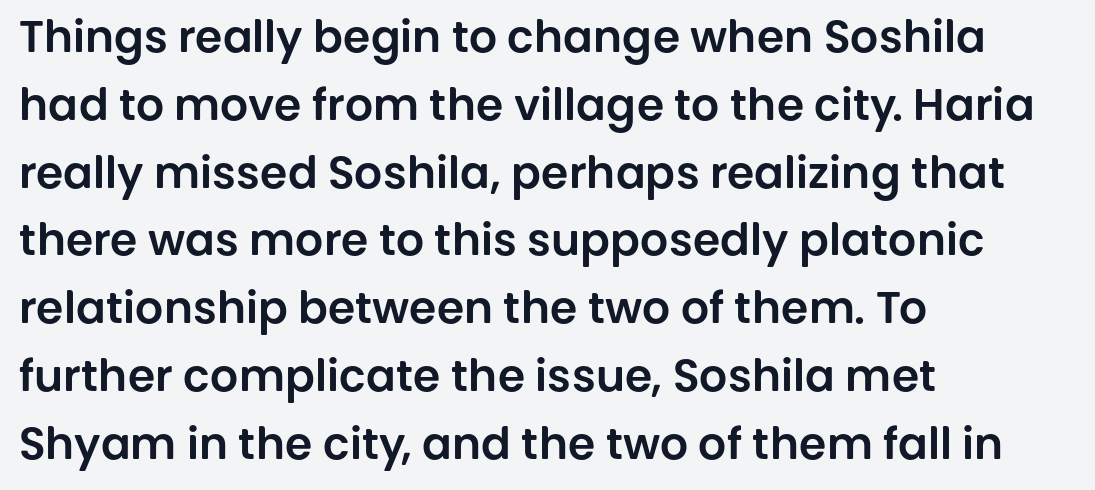
{"serif": "no", "italic": "no", "width": "normal", "stroke_contrast": "low", "x_height": "large", "monospaced": "no", "underline": "no", "align": "left", "line_spacing": "normal", "line_spacing_ratio": 1.54, "letter_spacing": "normal", "letter_spacing_em": 0.0, "glyph_px": 44}
